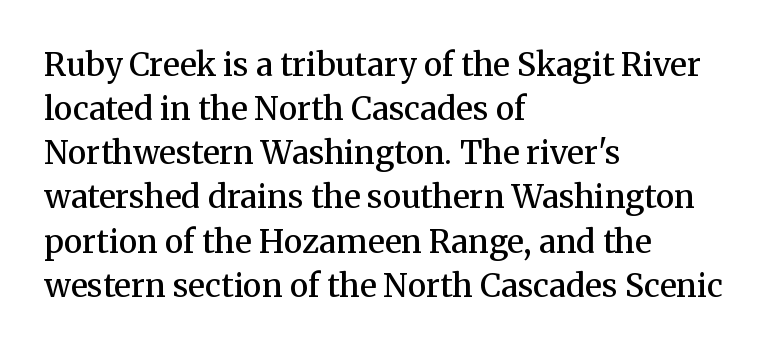
The image shows 32 px semibold serif type, upright; set left-aligned, normal line spacing (1.38x), normal letter spacing, not underlined; medium stroke contrast and a medium x-height.
